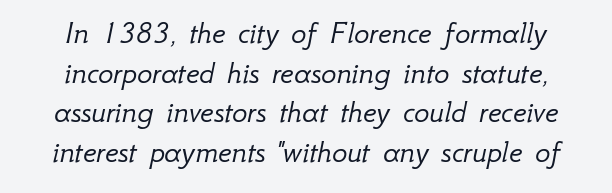
Q: Is the text bold? A: No.
Q: Is the text italic (slanted)? A: Yes, it leans right by about 12 degrees.
Q: Is the text underlined? A: No.
Q: Is the spacing between letters normal or unusually wide? A: Normal.
Q: Width (condensed, normal, or wide)? A: Normal.
Q: Stroke contrast? A: Low.
Q: x-height? A: Small.
Q: Monospaced? A: No.
